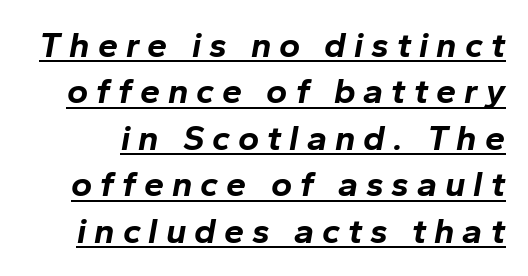
The image shows 36 px bold type, italic (leaning right); set normal line spacing (1.29x), unusually wide letter spacing (+0.22 em), underlined; low stroke contrast and a medium x-height.
